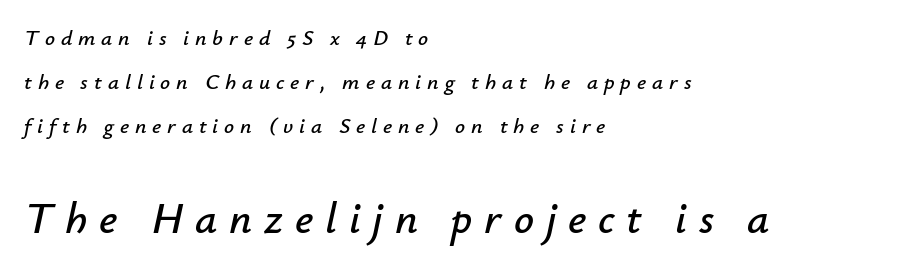
Q: Is the text italic (slanted)? A: Yes, it leans right by about 12 degrees.
Q: Is the text underlined? A: No.
Q: How is the paragraph aligned? A: Left-aligned.
Q: Is the spacing between letters normal or unusually wide? A: Unusually wide.
Q: Is the spacing between lines tight, normal or loose? A: Loose.
Q: Which block of text is set in a larger size, the first (top) or the second (bottom)? A: The second (bottom) one.
Q: Width (condensed, normal, or wide)? A: Normal.
Q: Stroke contrast? A: Low.
Q: x-height? A: Small.
Q: Monospaced? A: No.
